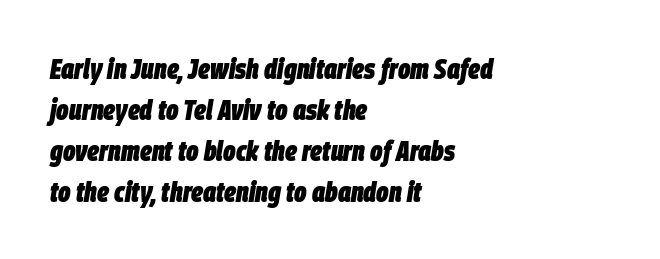
{"italic": "yes", "lean": "right", "slant_degrees": 9, "bold": "yes", "weight": "heavy", "width": "condensed", "stroke_contrast": "low", "x_height": "large", "monospaced": "no", "underline": "no", "align": "left", "line_spacing": "normal", "line_spacing_ratio": 1.41, "letter_spacing": "normal", "letter_spacing_em": 0.0, "glyph_px": 29}
